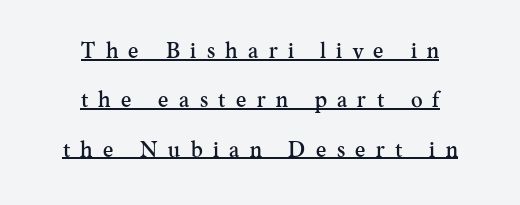
Q: Is the text italic (slanted)? A: No, it is upright.
Q: Is the text underlined? A: Yes.
Q: How is the paragraph aligned? A: Centered.
Q: Is the spacing between letters normal or unusually wide? A: Unusually wide.
Q: Is the spacing between lines tight, normal or loose? A: Loose.
